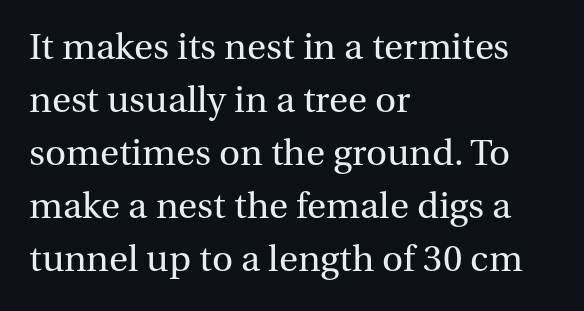
The image shows 39 px regular-weight serif type, upright; set left-aligned, normal line spacing (1.36x), normal letter spacing, not underlined; medium stroke contrast and a medium x-height.
